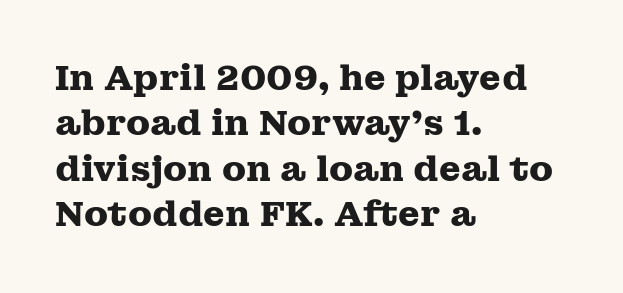
Q: Is the text bold? A: Yes.
Q: Is the text italic (slanted)? A: No, it is upright.
Q: Is the typeface a serif or a sans-serif typeface? A: Serif.
Q: Is the text underlined? A: No.
Q: How is the paragraph aligned? A: Left-aligned.
Q: Is the spacing between letters normal or unusually wide? A: Normal.
Q: Is the spacing between lines tight, normal or loose? A: Normal.
Q: Width (condensed, normal, or wide)? A: Wide.
Q: Stroke contrast? A: Medium.
Q: x-height? A: Medium.
Q: Monospaced? A: No.
